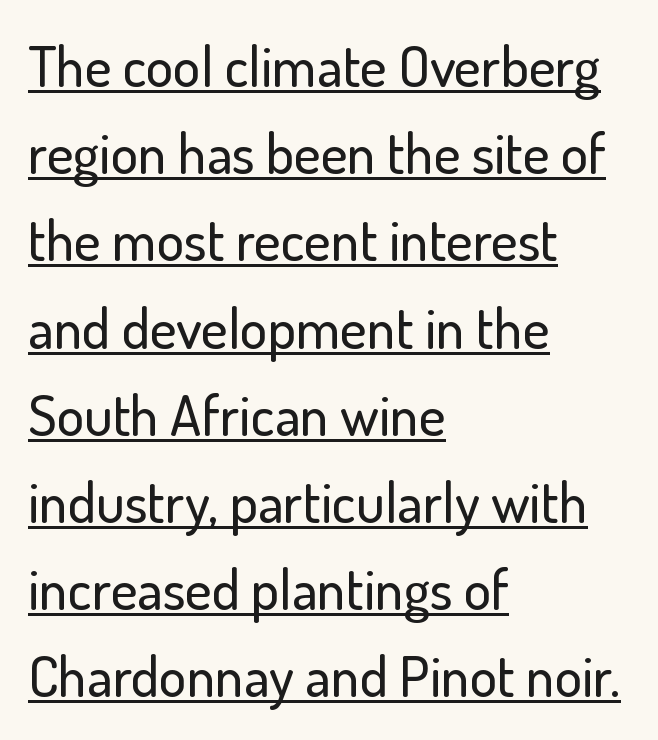
Typographically, this falls in the sans-serif category. Interline gaps are of average width in this sample. Nobody touched the tracking dial on this one. Think of a printed novel: that variable character pitch is what you see here. The specimen includes a rule beneath the text block's lines.
